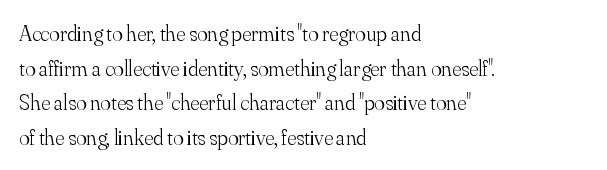
{"italic": "no", "bold": "no", "underline": "no", "align": "left", "line_spacing": "normal", "line_spacing_ratio": 1.57, "letter_spacing": "normal", "letter_spacing_em": 0.0, "glyph_px": 22}
